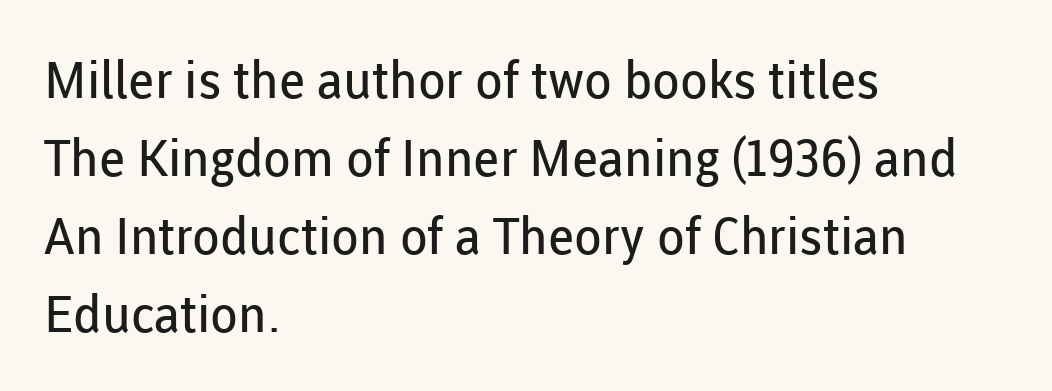
Q: Is the text bold? A: No.
Q: Is the text italic (slanted)? A: No, it is upright.
Q: Is the typeface a serif or a sans-serif typeface? A: Sans-serif.
Q: Is the text underlined? A: No.
Q: How is the paragraph aligned? A: Left-aligned.
Q: Is the spacing between letters normal or unusually wide? A: Normal.
Q: Is the spacing between lines tight, normal or loose? A: Normal.
Q: Width (condensed, normal, or wide)? A: Normal.
Q: Stroke contrast? A: Low.
Q: x-height? A: Medium.
Q: Monospaced? A: No.
